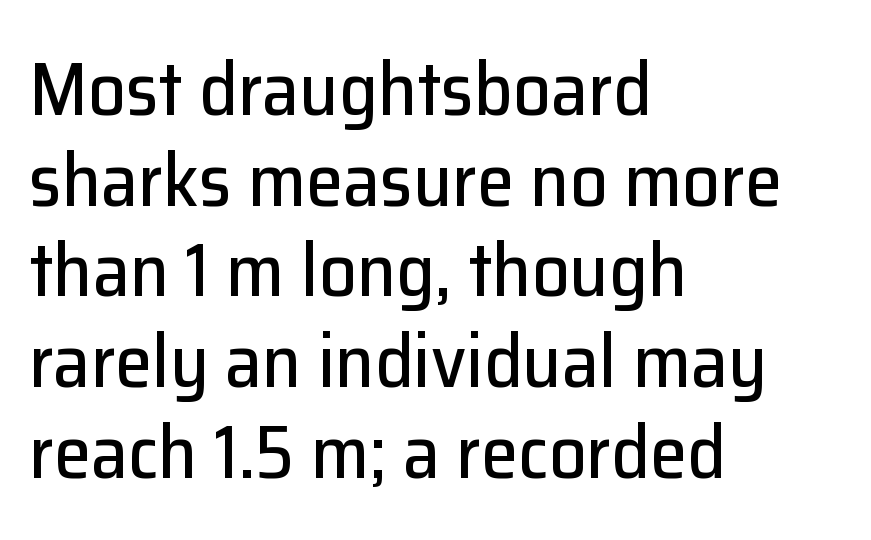
Is there any slant? The stems are plumb. Varying glyph widths throughout — classic text-font behaviour. The strip under each line holds only bare page. One-word summary of the alignment: left. Examine the stroke ends and you'll find no serifs. In terms of letterspacing, this is plain default setting.
